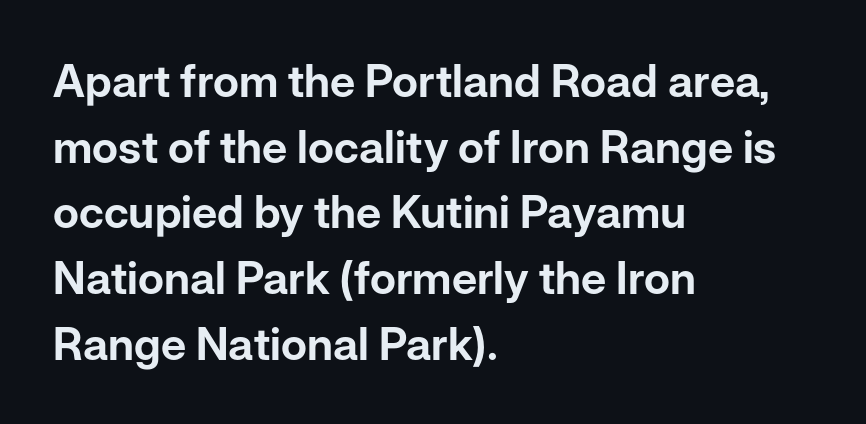
The image shows 45 px sans-serif type, upright; set left-aligned, normal line spacing (1.46x), normal letter spacing, not underlined; low stroke contrast and a medium x-height.
